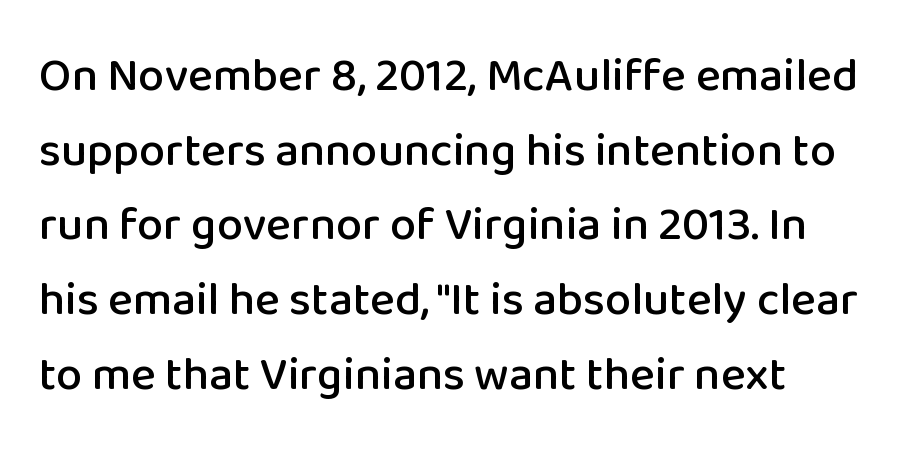
Inter-character spacing is left at the font's built-in metrics. The lettering stays uniformly vertical, giving the passage a roman look. Words float on clear page, feet unadorned. Rows of type keep a routine distance in the vertical direction. Spacing verdict: proportional, widths tailored to each character.
